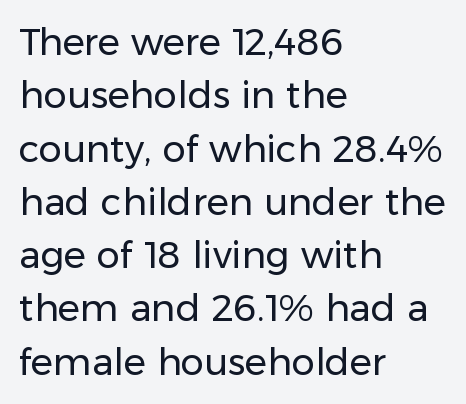
The string is rendered with underlining switched off. The typesetting does not lean heavy: it is not bold. A typesetter would label this face a sans. These lines stack with their left ends in a neat column. Reading down the column, the eye jumps a familiar distance to each next line.
